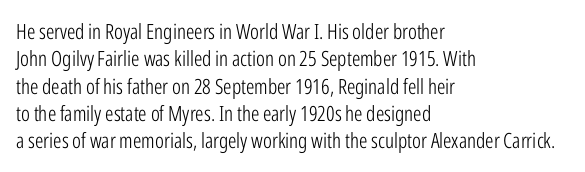
The image shows 21 px text type, upright; set left-aligned, normal line spacing (1.3x), normal letter spacing, not underlined.
